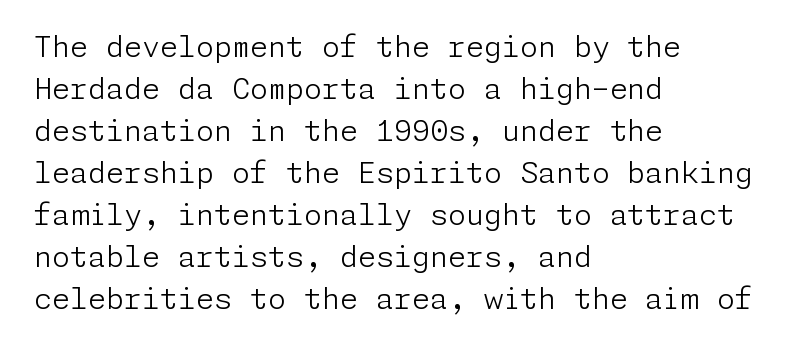
Is the block centered? No — it sits flush against the left margin. Every stem runs plumb, perpendicular to the baseline. Note: no serifs on the glyphs. No heavy texture on the line: the type isn't bold. The vertical gap from one line to the next is medium. A clean baseline with only descenders dipping below it.
